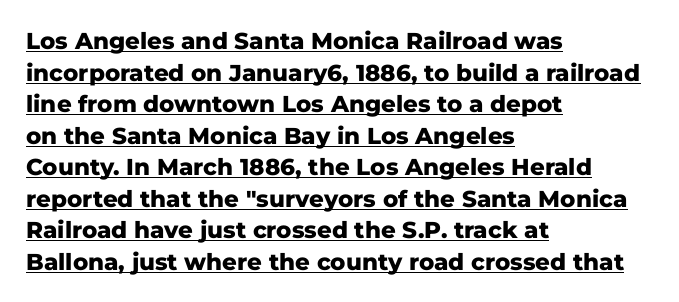
{"italic": "no", "bold": "yes", "underline": "yes", "align": "left", "line_spacing": "normal", "line_spacing_ratio": 1.37, "letter_spacing": "normal", "letter_spacing_em": 0.0, "glyph_px": 23}
